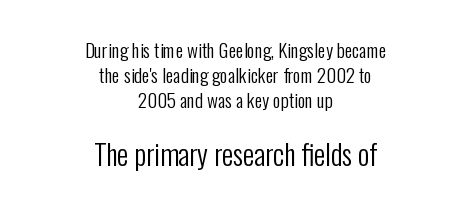
{"serif": "no", "italic": "no", "bold": "no", "weight": "regular", "width": "condensed", "stroke_contrast": "low", "x_height": "medium", "monospaced": "no", "underline": "no", "align": "center", "line_spacing": "normal", "line_spacing_ratio": 1.31, "letter_spacing": "normal", "letter_spacing_em": 0.0, "larger_block": "second", "size_ratio": 1.47, "glyph_px": 28}
